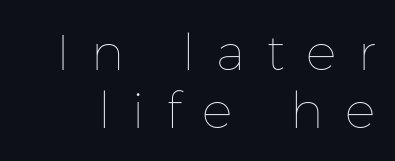
{"italic": "no", "bold": "no", "weight": "thin", "width": "normal", "stroke_contrast": "low", "x_height": "medium", "monospaced": "no", "underline": "no", "line_spacing": "tight", "line_spacing_ratio": 1.13, "letter_spacing": "wide", "letter_spacing_em": 0.42, "glyph_px": 51}
